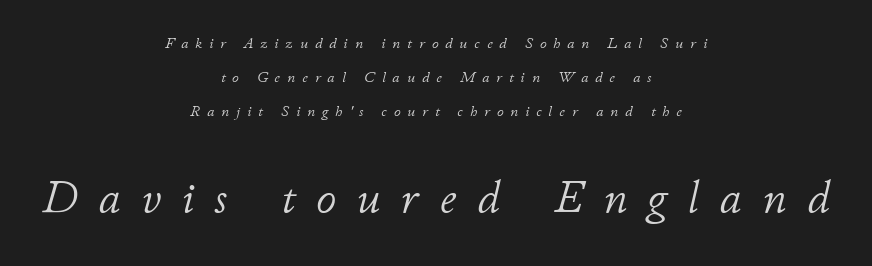
Q: Is the text bold? A: No.
Q: Is the text italic (slanted)? A: Yes, it leans right by about 11 degrees.
Q: Is the text underlined? A: No.
Q: How is the paragraph aligned? A: Centered.
Q: Is the spacing between letters normal or unusually wide? A: Unusually wide.
Q: Is the spacing between lines tight, normal or loose? A: Loose.
Q: Which block of text is set in a larger size, the first (top) or the second (bottom)? A: The second (bottom) one.
Q: Width (condensed, normal, or wide)? A: Normal.
Q: Stroke contrast? A: Low.
Q: x-height? A: Small.
Q: Monospaced? A: No.
